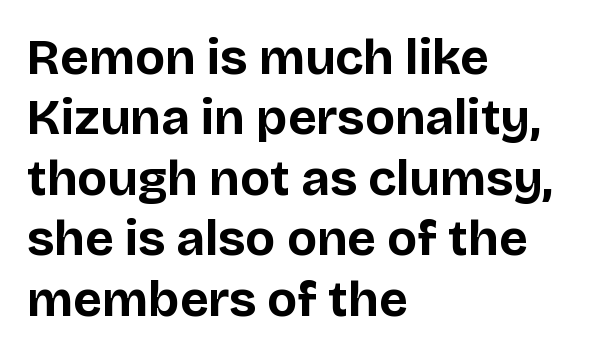
Q: Is the text bold? A: Yes.
Q: Is the text italic (slanted)? A: No, it is upright.
Q: Is the typeface a serif or a sans-serif typeface? A: Sans-serif.
Q: Is the text underlined? A: No.
Q: How is the paragraph aligned? A: Left-aligned.
Q: Is the spacing between letters normal or unusually wide? A: Normal.
Q: Width (condensed, normal, or wide)? A: Normal.
Q: Stroke contrast? A: Low.
Q: x-height? A: Large.
Q: Monospaced? A: No.
